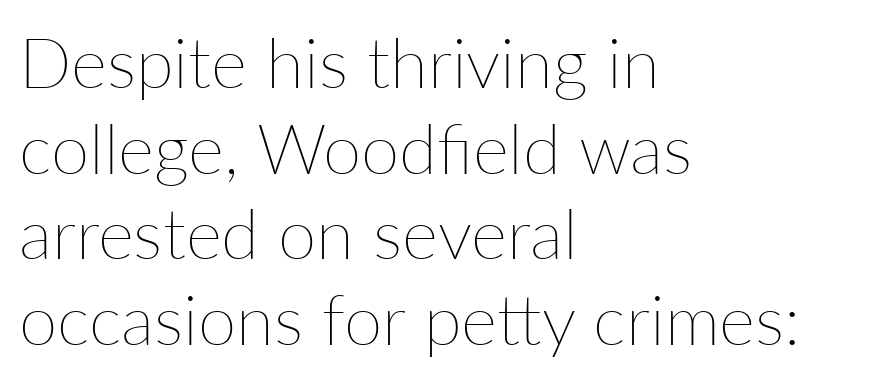
The image shows 69 px thin type, upright; set left-aligned, line spacing 1.24x, normal letter spacing, not underlined; low stroke contrast and a medium x-height.
